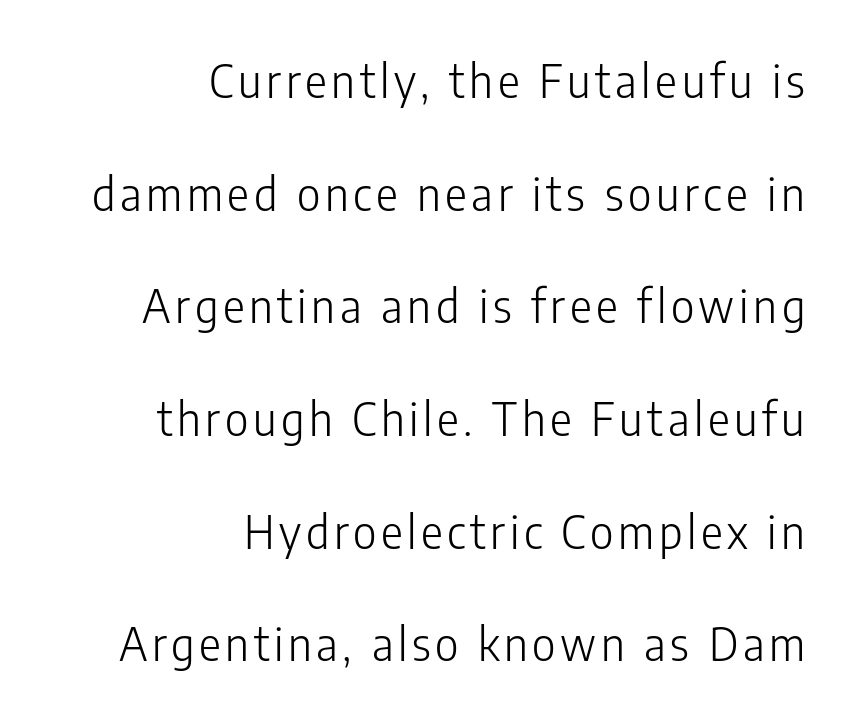
How would I describe the line gaps? Wide and relaxed. These lines are composed in type without serifs. Each row of text sits above clean, open space. Varying glyph widths throughout — classic text-font behaviour. Does the copy run flush right? Yes — the right margin is perfectly even.
